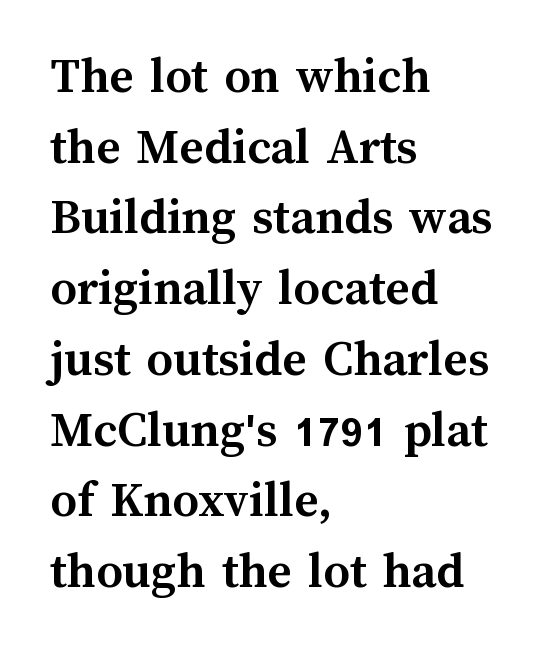
The image shows 52 px semibold type, upright; set left-aligned, normal line spacing (1.36x), normal letter spacing, not underlined; medium stroke contrast and a medium x-height.
